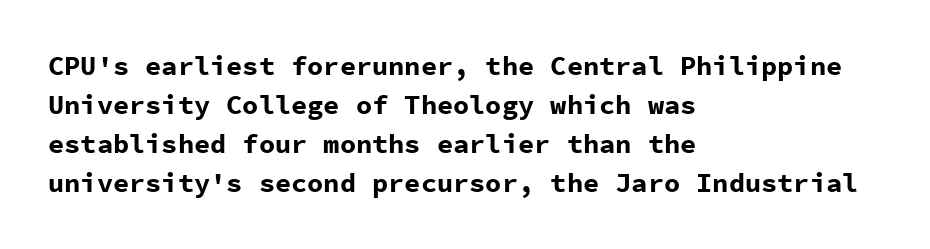
The typography opts for an upright posture over an oblique one. The face used here has the dense, thick strokes of a bold. Words float on clear page, feet unadorned. The typesetter chose a ragged-right arrangement here.
